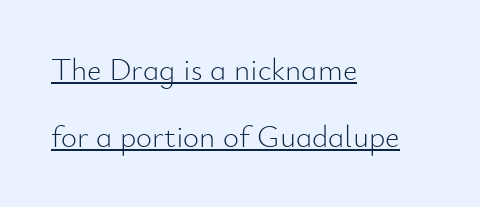
{"serif": "no", "italic": "no", "bold": "no", "weight": "light", "width": "normal", "stroke_contrast": "low", "x_height": "small", "monospaced": "no", "underline": "yes", "align": "left", "line_spacing": "loose", "line_spacing_ratio": 2.15, "letter_spacing": "normal", "letter_spacing_em": 0.0, "glyph_px": 31}
